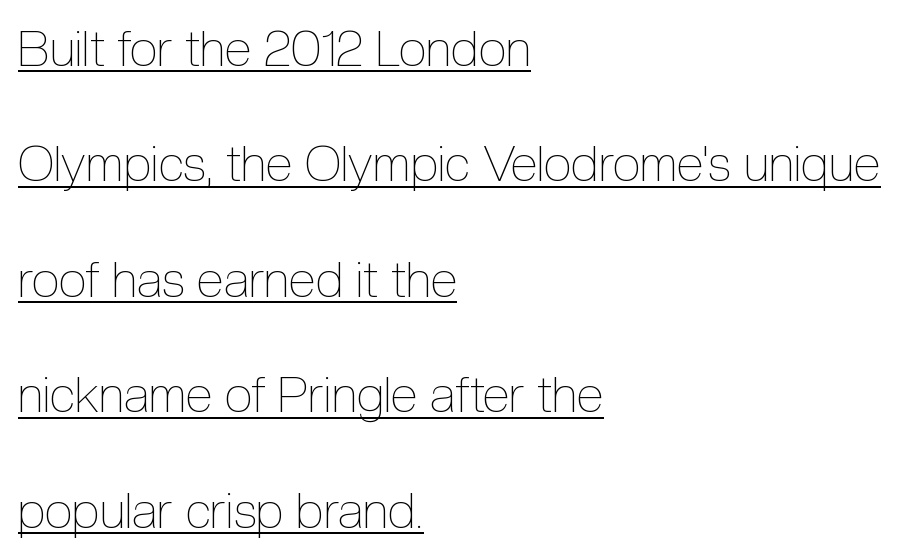
Q: Is the text bold? A: No.
Q: Is the text italic (slanted)? A: No, it is upright.
Q: Is the text underlined? A: Yes.
Q: How is the paragraph aligned? A: Left-aligned.
Q: Is the spacing between letters normal or unusually wide? A: Normal.
Q: Is the spacing between lines tight, normal or loose? A: Loose.
Q: Width (condensed, normal, or wide)? A: Condensed.
Q: x-height? A: Medium.
Q: Monospaced? A: No.
